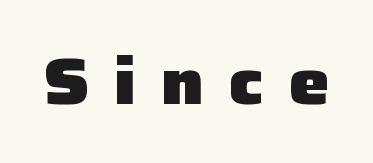
{"serif": "no", "italic": "no", "bold": "yes", "weight": "heavy", "width": "normal", "stroke_contrast": "low", "x_height": "medium", "monospaced": "no", "underline": "no", "letter_spacing": "wide", "letter_spacing_em": 0.38, "glyph_px": 65}
